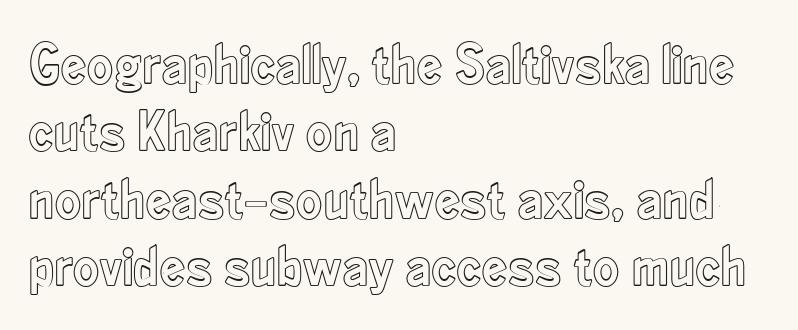
The image shows 57 px condensed type, upright; set left-aligned, line spacing 1.18x, normal letter spacing, not underlined; a small x-height.
